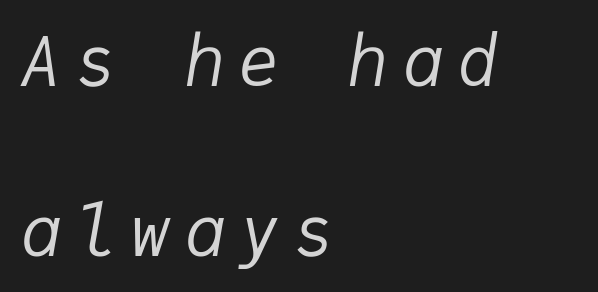
{"italic": "yes", "lean": "right", "slant_degrees": 9, "bold": "no", "weight": "regular", "width": "normal", "stroke_contrast": "low", "x_height": "medium", "monospaced": "yes", "underline": "no", "align": "left", "line_spacing": "loose", "line_spacing_ratio": 2.46, "glyph_px": 69}
